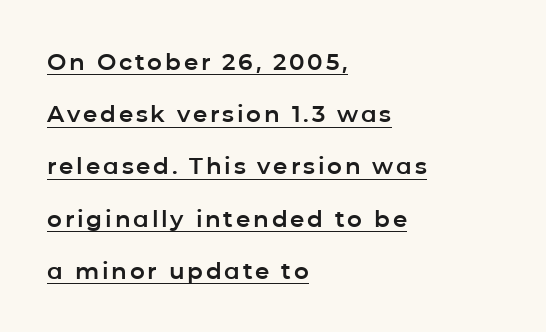
The image shows 23 px text type, upright; set left-aligned, loose line spacing (2.27x), underlined.
